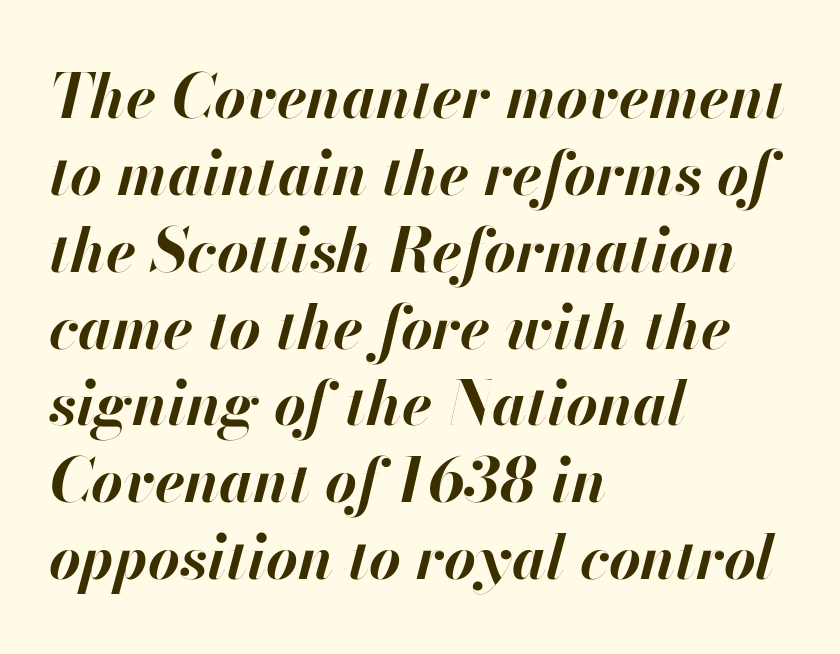
The image shows 61 px bold type, italic (leaning right); set left-aligned, normal line spacing (1.26x), normal letter spacing, not underlined; high stroke contrast and a small x-height.
